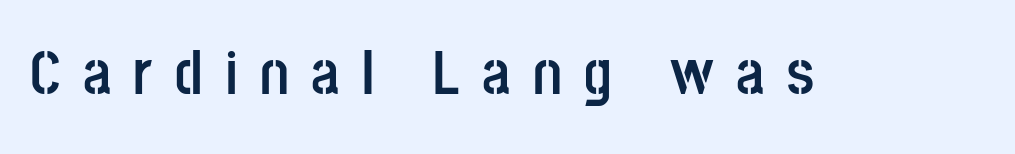
Q: Is the text bold? A: Yes.
Q: Is the text italic (slanted)? A: No, it is upright.
Q: Is the typeface a serif or a sans-serif typeface? A: Sans-serif.
Q: Is the text underlined? A: No.
Q: Is the spacing between letters normal or unusually wide? A: Unusually wide.
Q: Width (condensed, normal, or wide)? A: Condensed.
Q: Stroke contrast? A: Low.
Q: x-height? A: Large.
Q: Monospaced? A: No.
